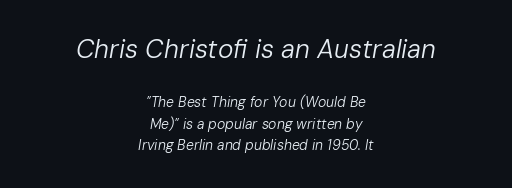
{"italic": "yes", "lean": "right", "slant_degrees": 10, "bold": "no", "underline": "no", "align": "center", "line_spacing": "normal", "line_spacing_ratio": 1.55, "letter_spacing": "normal", "letter_spacing_em": 0.0, "larger_block": "first", "size_ratio": 1.86, "glyph_px": 26}
